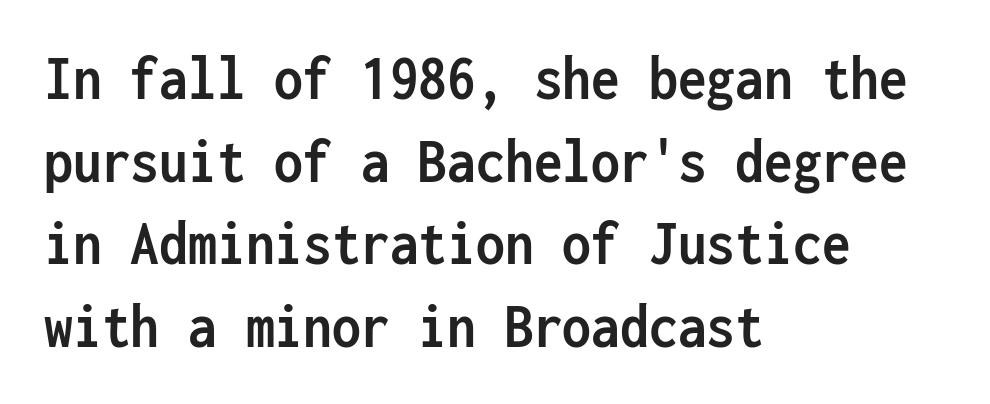
Q: Is the text bold? A: Yes.
Q: Is the text italic (slanted)? A: No, it is upright.
Q: Is the typeface a serif or a sans-serif typeface? A: Sans-serif.
Q: Is the text underlined? A: No.
Q: How is the paragraph aligned? A: Left-aligned.
Q: Is the spacing between letters normal or unusually wide? A: Normal.
Q: Is the spacing between lines tight, normal or loose? A: Normal.
Q: Width (condensed, normal, or wide)? A: Condensed.
Q: Stroke contrast? A: Low.
Q: x-height? A: Medium.
Q: Monospaced? A: Yes.
